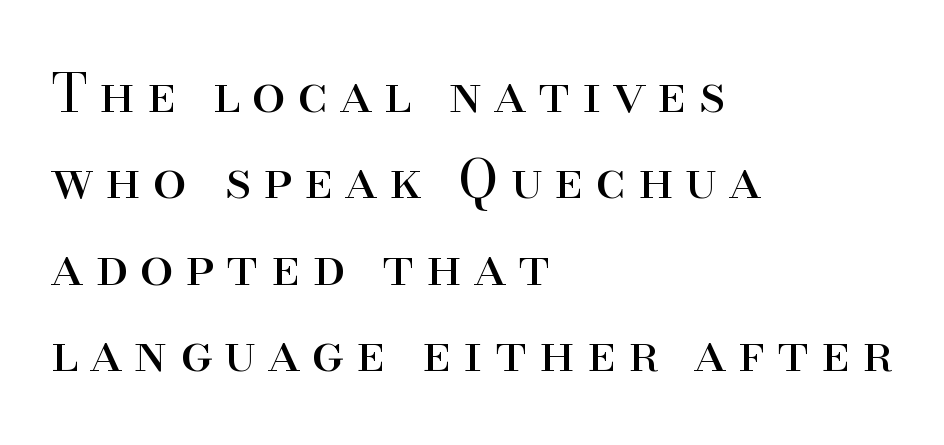
The image shows 54 px regular-weight serif type, upright; set left-aligned, normal line spacing (1.6x), unusually wide letter spacing (+0.22 em), not underlined; high stroke contrast and a small x-height.
